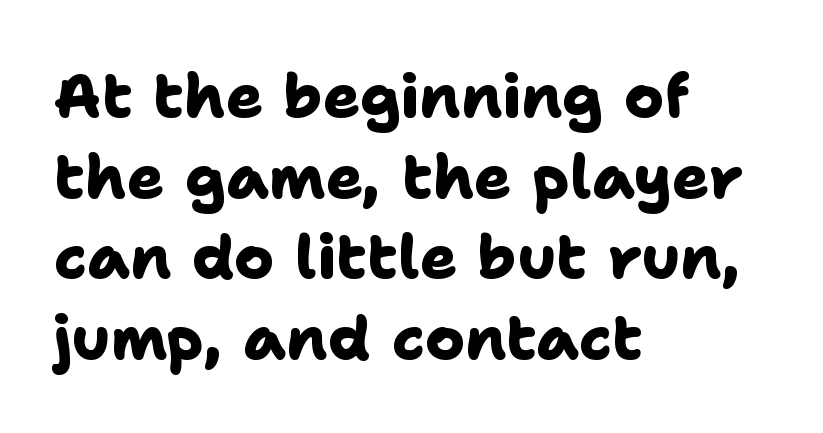
{"serif": "no", "bold": "yes", "weight": "heavy", "width": "normal", "stroke_contrast": "low", "x_height": "medium", "monospaced": "no", "underline": "no", "align": "left", "line_spacing": "normal", "line_spacing_ratio": 1.32, "letter_spacing": "normal", "letter_spacing_em": 0.0, "glyph_px": 61}
